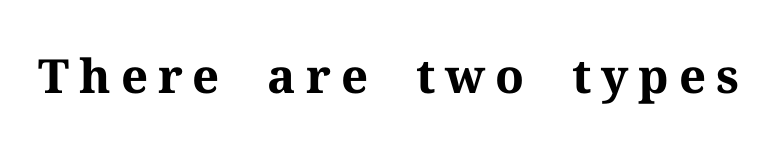
Q: Is the text bold? A: Yes.
Q: Is the text italic (slanted)? A: No, it is upright.
Q: Is the typeface a serif or a sans-serif typeface? A: Serif.
Q: Is the text underlined? A: No.
Q: Is the spacing between letters normal or unusually wide? A: Unusually wide.
Q: Width (condensed, normal, or wide)? A: Normal.
Q: Stroke contrast? A: Medium.
Q: x-height? A: Medium.
Q: Monospaced? A: No.
